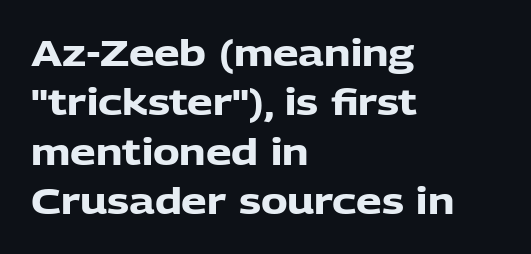
Regular leading. Does the lettering tilt? It doesn't — this is upright. Here the designer chose a conventional face with non-uniform glyph widths. Characters follow at the spacing the type designer built in. The baseline area is clear. The paragraph shown leans on its left margin.
